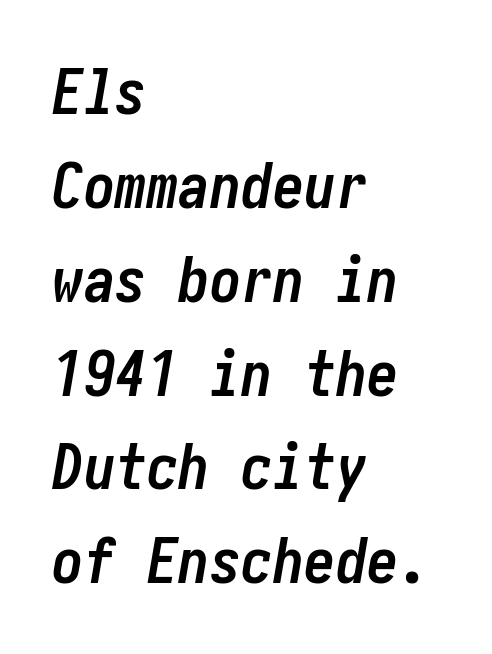
Compared with an ordinary text face, these strokes are far heavier — a full bold. Notice how descenders clear the ascenders below comfortably — that's standard leading. In terms of letterspacing, this is plain default setting. Only glyphs here, with clear space below each row.
